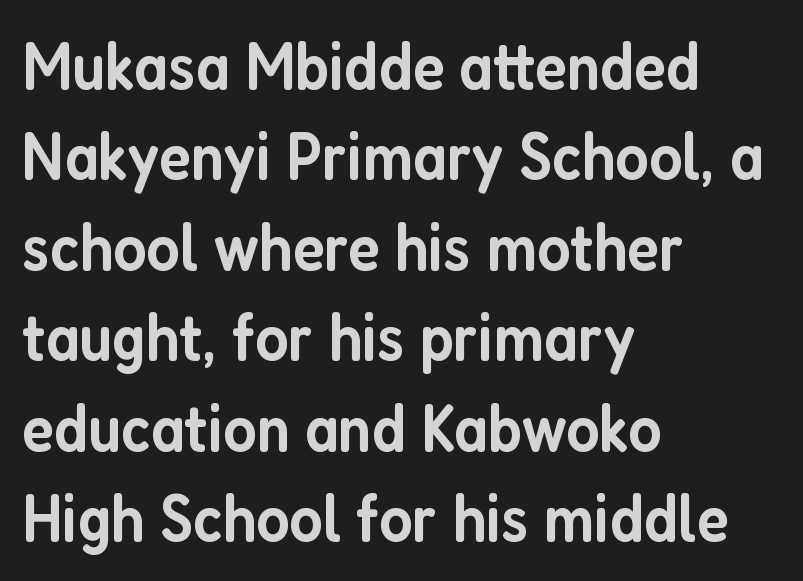
{"serif": "no", "italic": "no", "bold": "semi", "weight": "semibold", "width": "condensed", "stroke_contrast": "low", "x_height": "medium", "monospaced": "no", "underline": "no", "align": "left", "line_spacing": "normal", "line_spacing_ratio": 1.33, "letter_spacing": "normal", "letter_spacing_em": 0.0, "glyph_px": 68}
